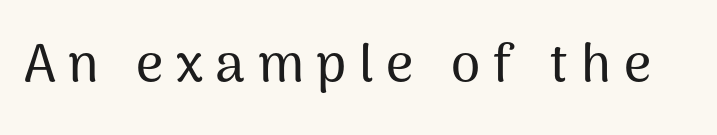
The image shows 53 px sans-serif type, upright; set unusually wide letter spacing (+0.24 em), not underlined; medium stroke contrast and a medium x-height.
